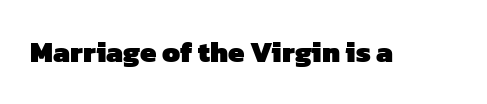
{"serif": "no", "bold": "yes", "weight": "heavy", "width": "normal", "stroke_contrast": "low", "x_height": "medium", "monospaced": "no", "underline": "no", "letter_spacing": "normal", "letter_spacing_em": 0.0, "glyph_px": 29}
